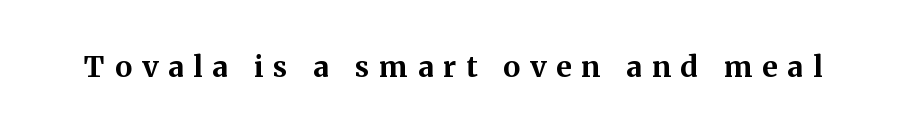
On the weight axis this lands at bold, roughly 700. Note: serifs present on the glyphs. Notice how the stems are strictly vertical — no italics here. The gap between lines stays unmarked. The passage shown has open, widely tracked lettering throughout.
